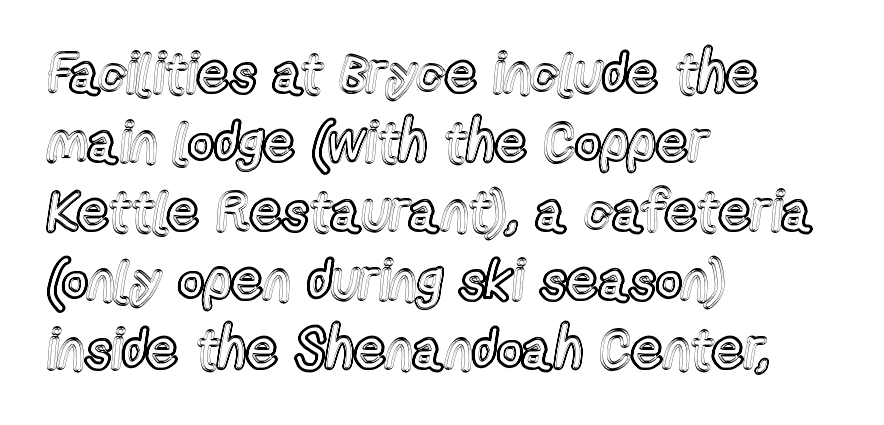
Q: Is the text italic (slanted)? A: Yes.
Q: Is the text underlined? A: No.
Q: How is the paragraph aligned? A: Left-aligned.
Q: Is the spacing between letters normal or unusually wide? A: Normal.
Q: Width (condensed, normal, or wide)? A: Condensed.
Q: x-height? A: Medium.
Q: Monospaced? A: No.
